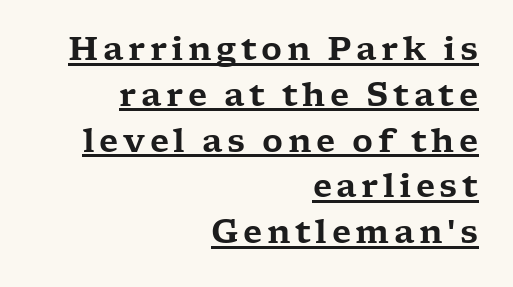
Q: Is the text italic (slanted)? A: No, it is upright.
Q: Is the typeface a serif or a sans-serif typeface? A: Serif.
Q: Is the text underlined? A: Yes.
Q: How is the paragraph aligned? A: Right-aligned.
Q: Is the spacing between lines tight, normal or loose? A: Normal.
Q: Width (condensed, normal, or wide)? A: Wide.
Q: Stroke contrast? A: Low.
Q: x-height? A: Medium.
Q: Monospaced? A: No.
